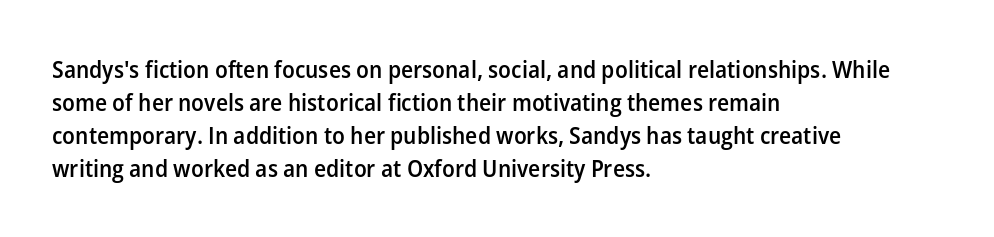
The image shows 24 px text type, upright; set left-aligned, normal line spacing (1.38x), normal letter spacing, not underlined.
